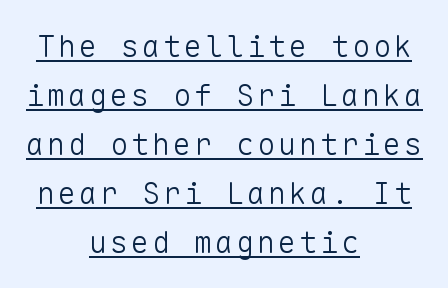
{"serif": "no", "italic": "no", "bold": "no", "weight": "light", "width": "normal", "stroke_contrast": "low", "x_height": "medium", "monospaced": "yes", "underline": "yes", "align": "center", "line_spacing": "normal", "line_spacing_ratio": 1.63, "glyph_px": 30}
